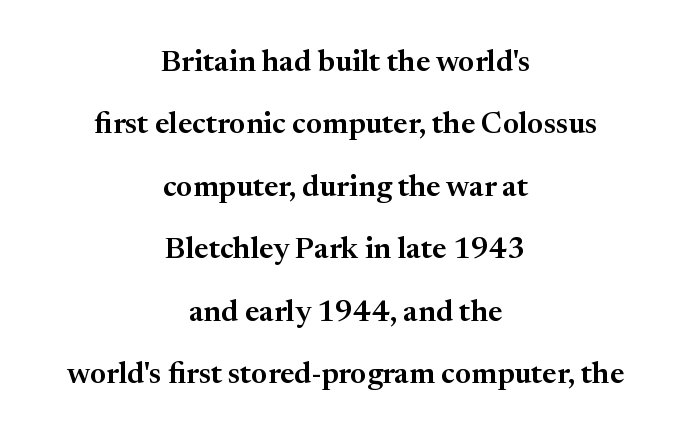
{"serif": "yes", "italic": "no", "width": "normal", "stroke_contrast": "medium", "x_height": "medium", "monospaced": "no", "underline": "no", "align": "center", "line_spacing": "loose", "line_spacing_ratio": 2.08, "letter_spacing": "normal", "letter_spacing_em": 0.0, "glyph_px": 30}
